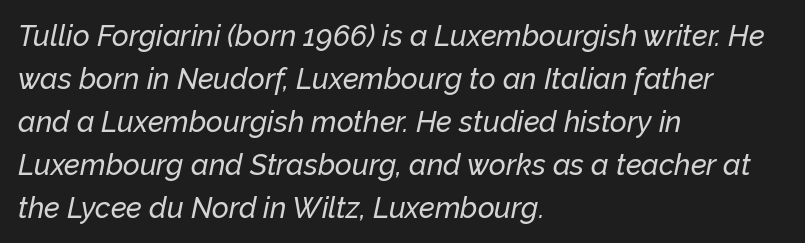
The image shows 29 px text type, italic (leaning right); set left-aligned, normal line spacing (1.48x), normal letter spacing, not underlined; low stroke contrast and a medium x-height.
